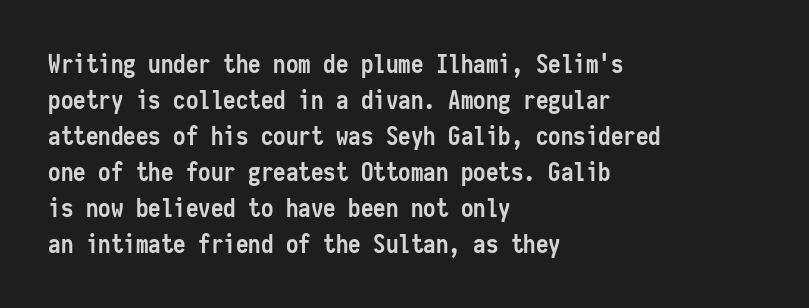
{"italic": "no", "bold": "yes", "underline": "no", "align": "left", "line_spacing": "normal", "line_spacing_ratio": 1.44, "letter_spacing": "normal", "letter_spacing_em": 0.0, "glyph_px": 25}
